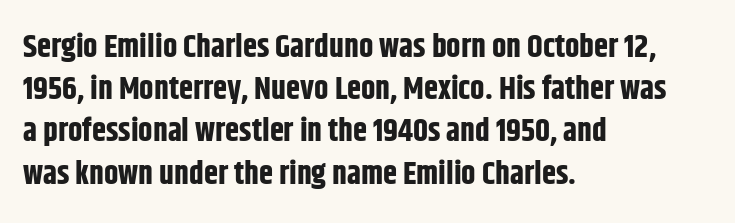
{"serif": "no", "italic": "no", "bold": "yes", "weight": "bold", "width": "condensed", "stroke_contrast": "low", "x_height": "large", "monospaced": "no", "underline": "no", "align": "left", "line_spacing": "normal", "line_spacing_ratio": 1.32, "letter_spacing": "normal", "letter_spacing_em": 0.0, "glyph_px": 32}
